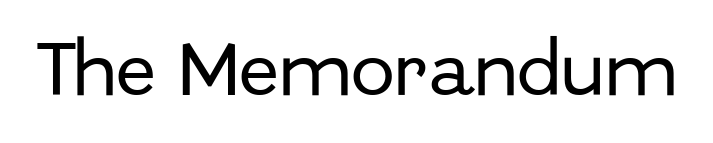
Q: Is the text italic (slanted)? A: No, it is upright.
Q: Is the typeface a serif or a sans-serif typeface? A: Sans-serif.
Q: Is the text underlined? A: No.
Q: Is the spacing between letters normal or unusually wide? A: Normal.
Q: Width (condensed, normal, or wide)? A: Normal.
Q: Stroke contrast? A: Low.
Q: x-height? A: Medium.
Q: Monospaced? A: No.
